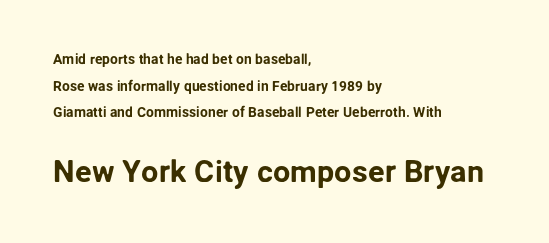
Nothing sits at the stroke ends, so this counts as sans-serif. The block of text is sparse from top to bottom, with ample space between rows. The ragged edge is on the right, which tells us the setting is flush left. The string is rendered with underlining switched off.
